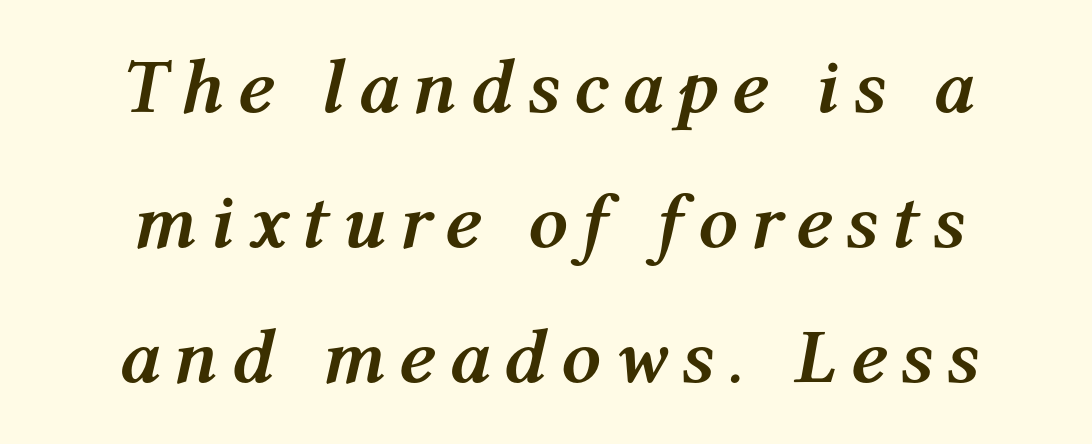
Just letters on the line, the space beneath them empty. The text carries the slant typical of an italic or oblique font. Leftover space on each line is divided equally before and after the words. Each glyph is drawn with heavy, bold strokes.
